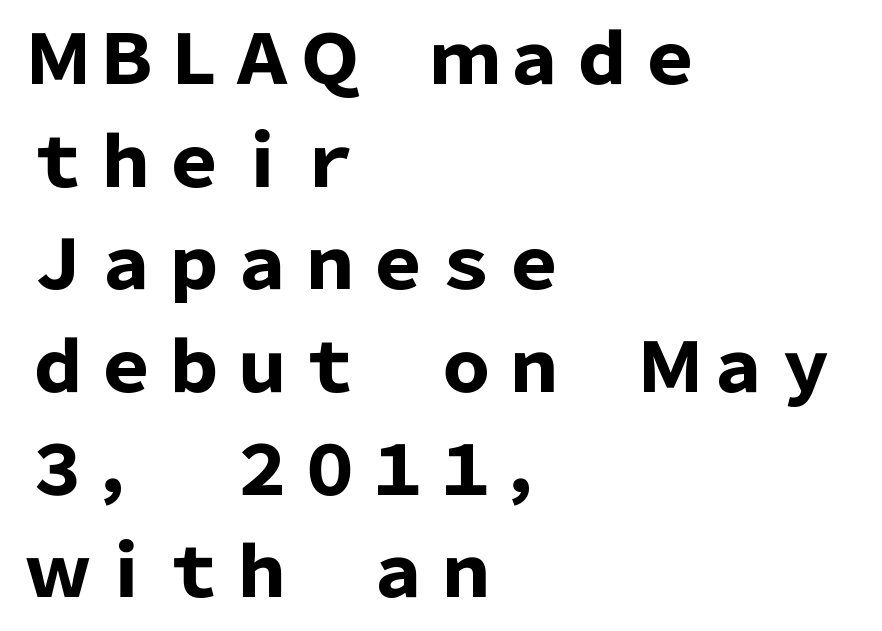
{"serif": "no", "italic": "no", "bold": "yes", "weight": "heavy", "width": "normal", "stroke_contrast": "low", "x_height": "medium", "monospaced": "no", "underline": "no", "align": "left", "line_spacing": "normal", "line_spacing_ratio": 1.51, "letter_spacing": "normal", "letter_spacing_em": 0.0, "glyph_px": 68}
